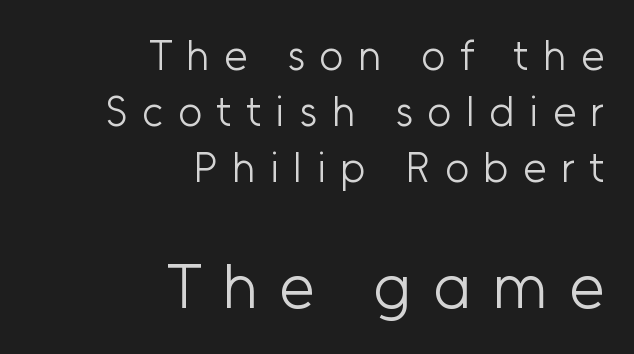
Evenly set lines give the paragraph a standard silhouette. You could not count columns in this text — the font is proportionally spaced. Italic: no, the glyphs are upright roman. Leftover space on each line is placed entirely before the opening word. This is sans-serif lettering, the kind often seen on screens and signage.
